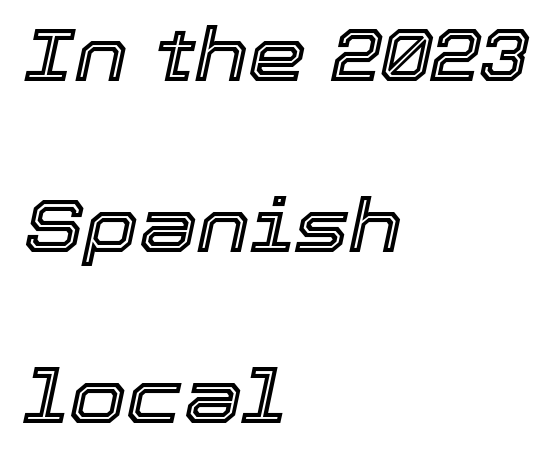
{"italic": "yes", "lean": "right", "slant_degrees": 12, "width": "normal", "x_height": "medium", "monospaced": "no", "underline": "no", "align": "left", "line_spacing": "loose", "line_spacing_ratio": 2.31, "letter_spacing": "normal", "letter_spacing_em": 0.0, "glyph_px": 74}
